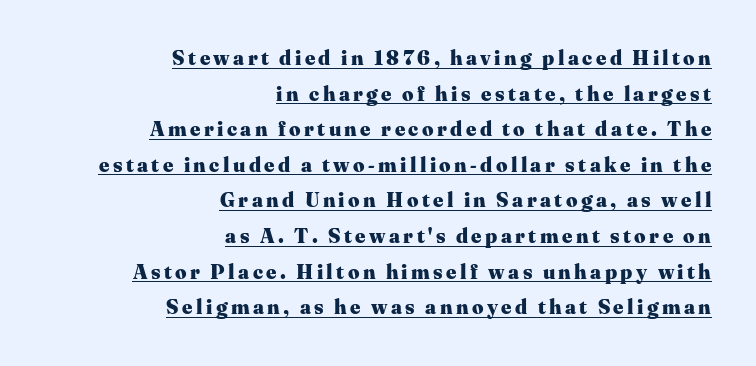
{"italic": "no", "bold": "yes", "underline": "yes", "align": "right", "line_spacing_ratio": 1.78, "glyph_px": 20}
